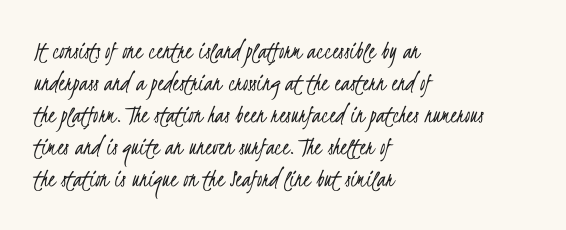
The weight tops out at a normal text grade. Casual observation: everything's shoved over to the left. The line texture is even and compact thanks to regular tracking. The zone under the glyphs is completely vacant.
